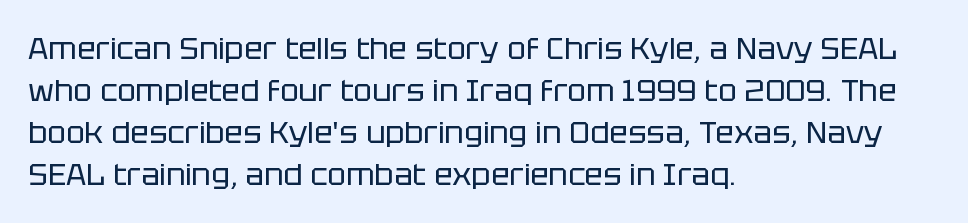
{"serif": "no", "italic": "no", "bold": "no", "weight": "regular", "width": "normal", "stroke_contrast": "low", "x_height": "large", "monospaced": "no", "underline": "no", "align": "left", "line_spacing": "normal", "line_spacing_ratio": 1.35, "letter_spacing": "normal", "letter_spacing_em": 0.0, "glyph_px": 31}
